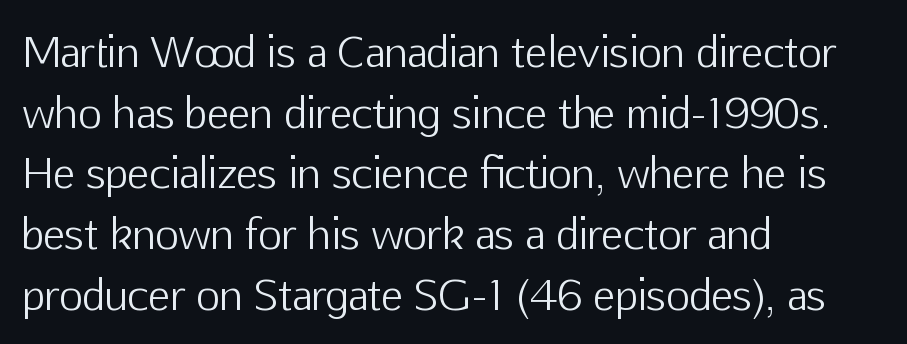
Q: Is the text bold? A: No.
Q: Is the text italic (slanted)? A: No, it is upright.
Q: Is the typeface a serif or a sans-serif typeface? A: Sans-serif.
Q: Is the text underlined? A: No.
Q: How is the paragraph aligned? A: Left-aligned.
Q: Is the spacing between letters normal or unusually wide? A: Normal.
Q: Is the spacing between lines tight, normal or loose? A: Normal.
Q: Width (condensed, normal, or wide)? A: Normal.
Q: Stroke contrast? A: Low.
Q: x-height? A: Medium.
Q: Monospaced? A: No.
